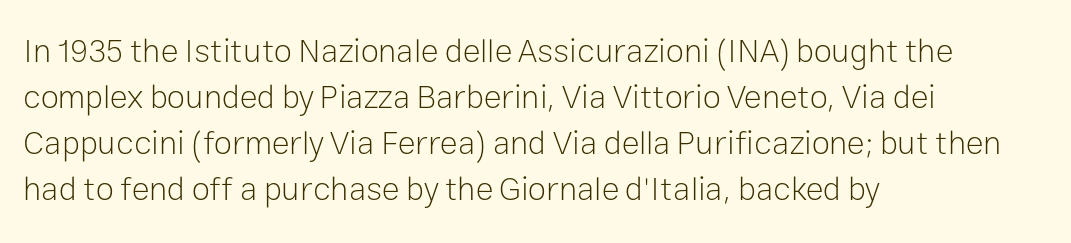
Here the glyphs are tracked normally, forming tight word shapes. The strip under each line holds only bare page. In terms of leading, this rendering sits right in the middle. Bold? No — there's no thickening of the strokes. Caption: multi-line text, flush left, ragged right. In terms of letterform style, serifs are entirely absent.
